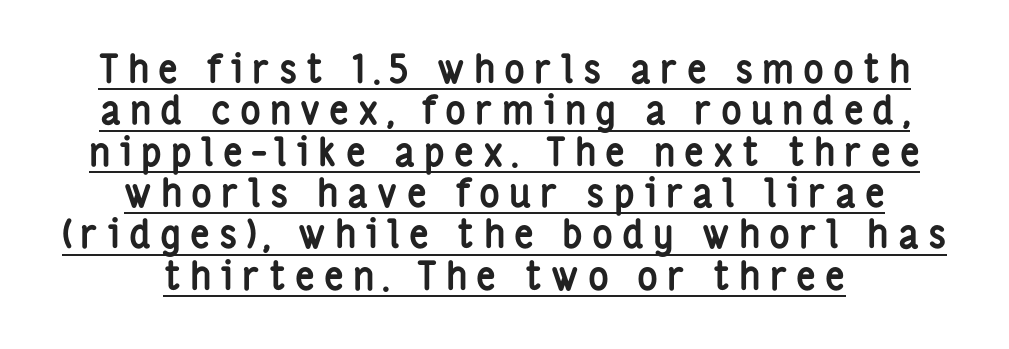
Does the type have serifs? No, each stem ends abruptly. Honestly, the rows look squashed on top of each other. The lines in this sample share a center point and differ in where they start and stop. The axis of the letterforms is exactly vertical. Do the characters align in a grid? No, the font is proportional.
